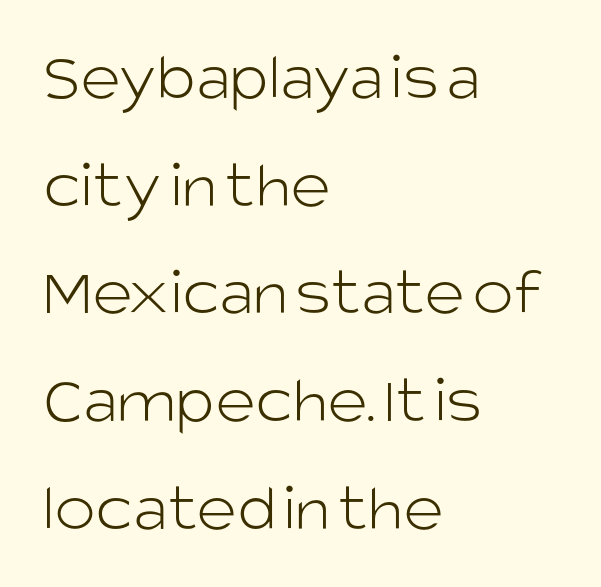
{"serif": "no", "italic": "no", "bold": "no", "weight": "light", "width": "normal", "stroke_contrast": "low", "x_height": "large", "monospaced": "no", "underline": "no", "align": "left", "line_spacing": "normal", "line_spacing_ratio": 1.56, "letter_spacing": "normal", "letter_spacing_em": 0.0, "glyph_px": 69}
